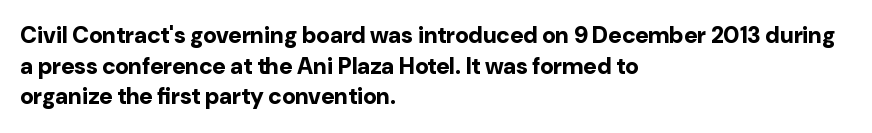
Nobody touched the tracking dial on this one. Heft: maximum for text — a bold. The rendering anchors every line to the left-hand side. The line-height multiplier appears to be the usual default.
